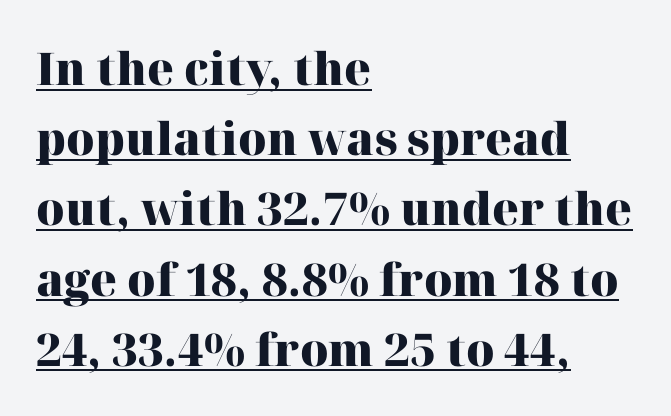
{"serif": "yes", "italic": "no", "bold": "yes", "weight": "heavy", "width": "normal", "stroke_contrast": "high", "x_height": "medium", "monospaced": "no", "underline": "yes", "align": "left", "line_spacing": "normal", "line_spacing_ratio": 1.56, "letter_spacing": "normal", "letter_spacing_em": 0.0, "glyph_px": 45}
